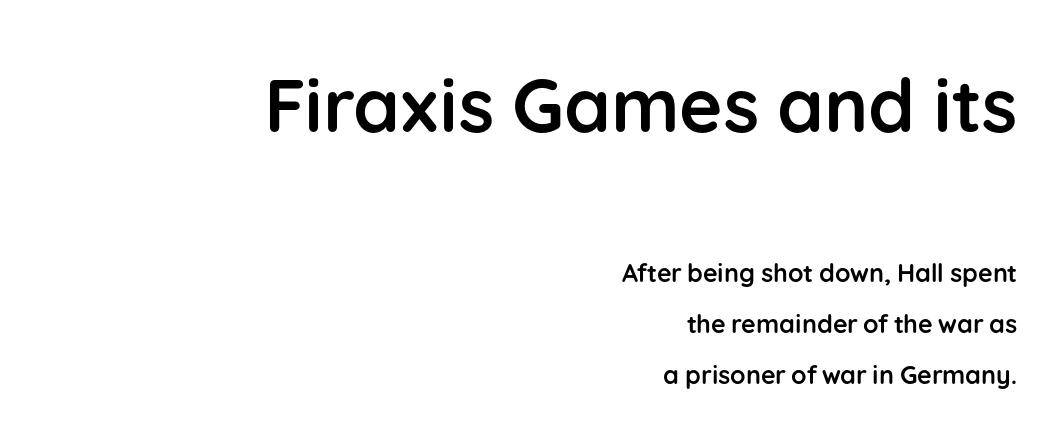
Q: Is the text bold? A: Yes.
Q: Is the text italic (slanted)? A: No, it is upright.
Q: Is the typeface a serif or a sans-serif typeface? A: Sans-serif.
Q: Is the text underlined? A: No.
Q: How is the paragraph aligned? A: Right-aligned.
Q: Is the spacing between letters normal or unusually wide? A: Normal.
Q: Is the spacing between lines tight, normal or loose? A: Loose.
Q: Which block of text is set in a larger size, the first (top) or the second (bottom)? A: The first (top) one.
Q: Width (condensed, normal, or wide)? A: Normal.
Q: Stroke contrast? A: Low.
Q: x-height? A: Medium.
Q: Monospaced? A: No.
